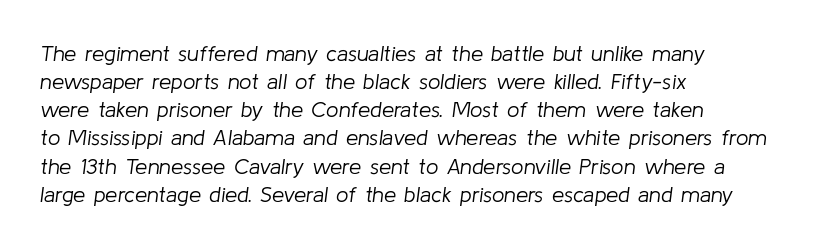
The words here are not underlined. Posture: slanted. The tracking reads as untouched default to a designer's eye. Line beginnings align vertically; line endings do not.
